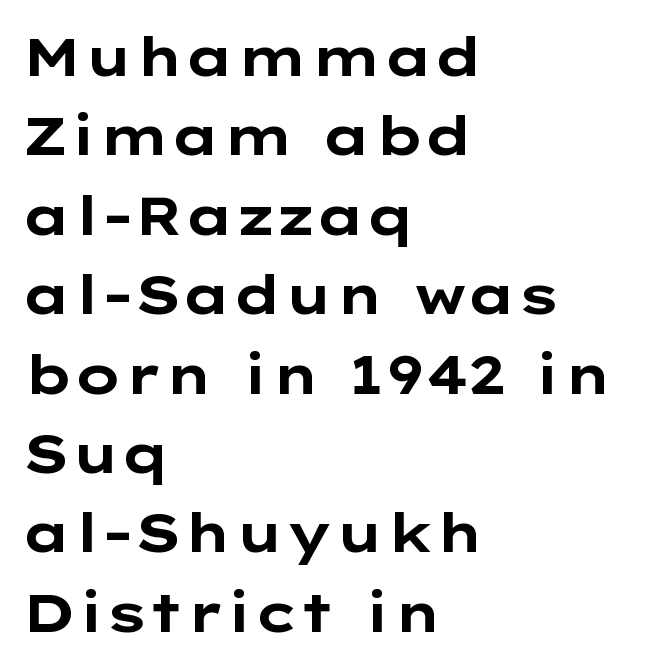
{"serif": "no", "italic": "no", "bold": "yes", "weight": "bold", "width": "wide", "stroke_contrast": "low", "x_height": "medium", "monospaced": "no", "underline": "no", "align": "left", "line_spacing": "normal", "line_spacing_ratio": 1.47, "letter_spacing": "normal", "letter_spacing_em": 0.0, "glyph_px": 54}
